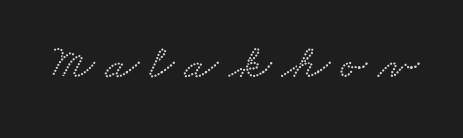
Q: Is the typeface a serif or a sans-serif typeface? A: Serif.
Q: Is the text underlined? A: No.
Q: Is the spacing between letters normal or unusually wide? A: Unusually wide.
Q: Width (condensed, normal, or wide)? A: Wide.
Q: Stroke contrast? A: Low.
Q: x-height? A: Small.
Q: Monospaced? A: No.
